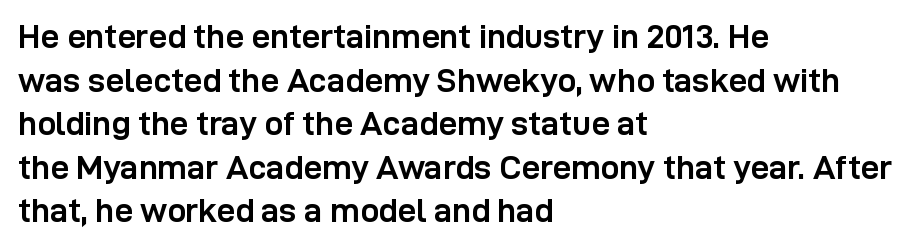
The image shows 33 px semibold sans-serif type, upright; set left-aligned, normal line spacing (1.32x), normal letter spacing, not underlined; low stroke contrast and a medium x-height.
